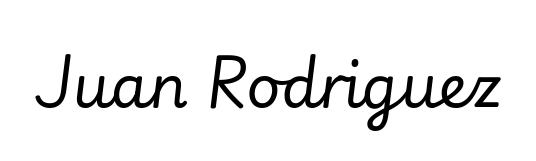
Q: Is the text bold? A: No.
Q: Is the text italic (slanted)? A: Yes, it leans right by about 7 degrees.
Q: Is the text underlined? A: No.
Q: Is the spacing between letters normal or unusually wide? A: Normal.
Q: Width (condensed, normal, or wide)? A: Normal.
Q: Stroke contrast? A: Low.
Q: x-height? A: Small.
Q: Monospaced? A: No.
